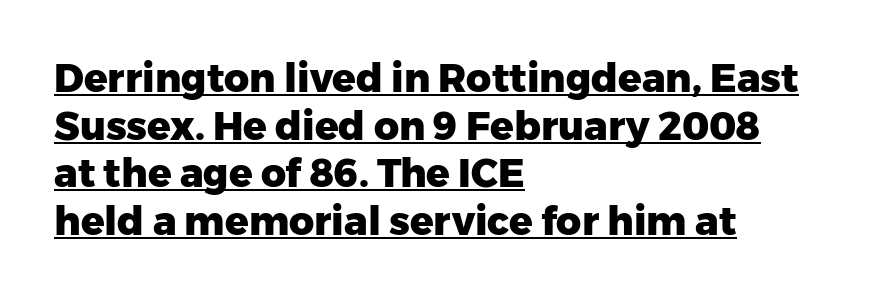
{"serif": "no", "italic": "no", "bold": "yes", "weight": "heavy", "width": "normal", "stroke_contrast": "low", "x_height": "medium", "monospaced": "no", "underline": "yes", "align": "left", "line_spacing_ratio": 1.22, "letter_spacing": "normal", "letter_spacing_em": 0.0, "glyph_px": 39}
